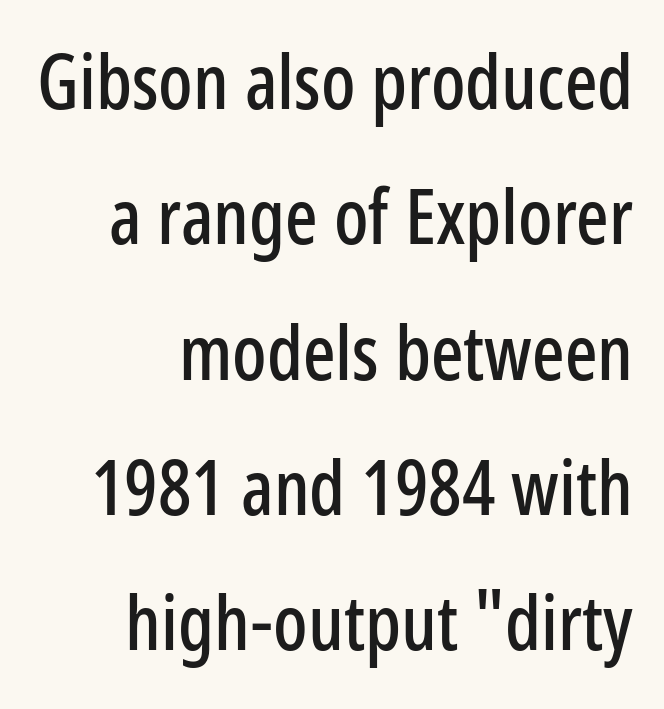
The axis of the letterforms is exactly vertical. Type without underlining. All the whitespace from short lines collects on the left. The text was rendered using a sans face with plain stroke endings.
